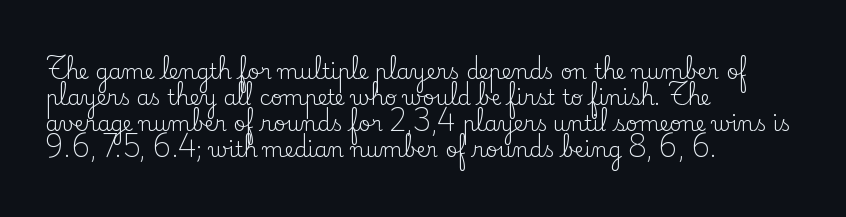
The image shows 21 px text type, upright; set left-aligned, line spacing 1.24x, normal letter spacing, not underlined.
